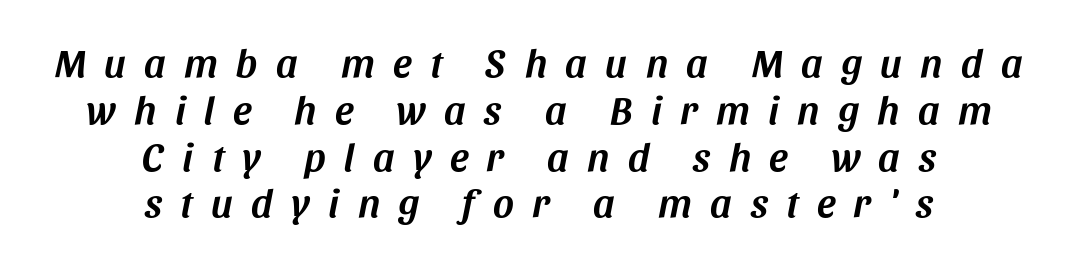
The image shows 40 px text type, italic (leaning right); set centered, line spacing 1.17x, unusually wide letter spacing (+0.46 em), not underlined; medium stroke contrast and a large x-height.
